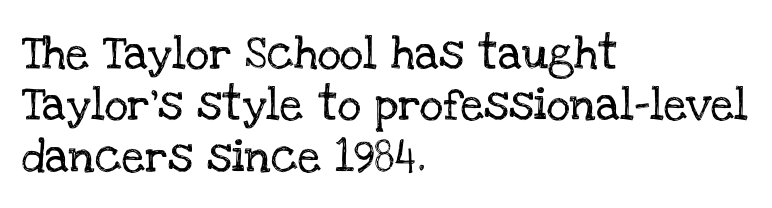
The image shows 33 px serif type, upright; set left-aligned, normal line spacing (1.56x), normal letter spacing, not underlined; low stroke contrast and a large x-height.
